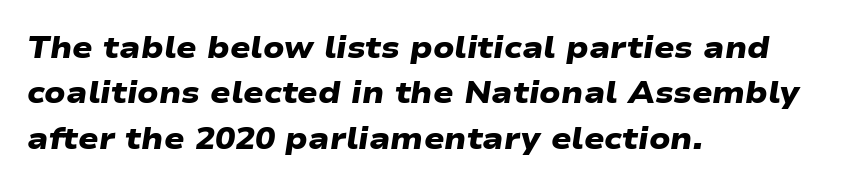
The face used here is proportionally spaced, like ordinary book or web type. On the weight axis this lands at bold, roughly 700. The horizontal fit of the characters is conventional and even. The glyphs in this specimen are sans serif. This rendering features lettering with no underline. Is there much room between lines? A standard amount, neither cramped nor airy.
